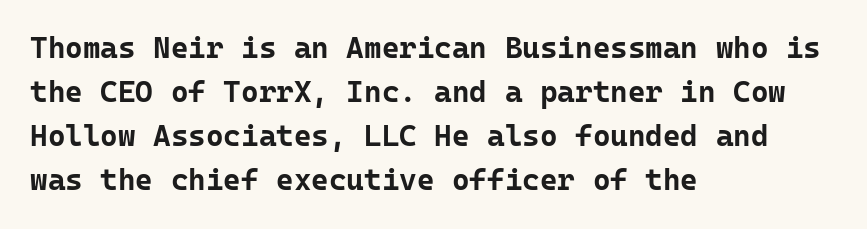
The image shows 30 px bold sans-serif type, upright, monospaced; set left-aligned, normal line spacing (1.47x), normal letter spacing, not underlined; low stroke contrast and a medium x-height.
